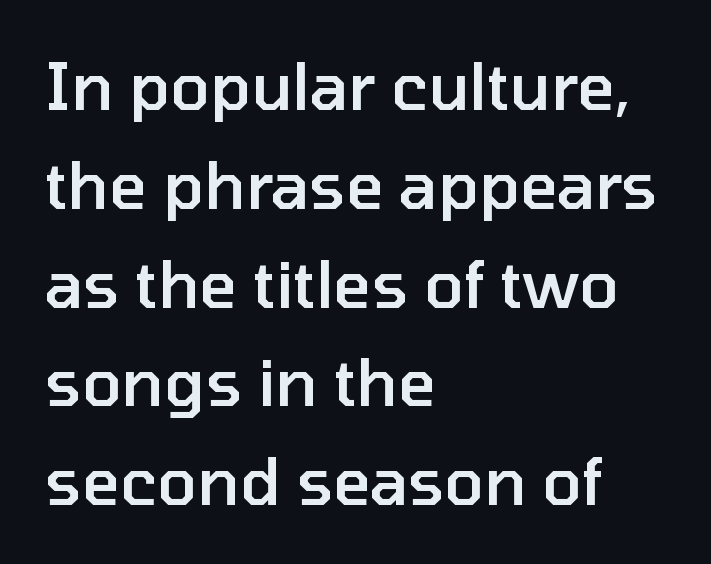
Q: Is the text bold? A: Semi-bold.
Q: Is the text italic (slanted)? A: No, it is upright.
Q: Is the typeface a serif or a sans-serif typeface? A: Sans-serif.
Q: Is the text underlined? A: No.
Q: How is the paragraph aligned? A: Left-aligned.
Q: Is the spacing between letters normal or unusually wide? A: Normal.
Q: Is the spacing between lines tight, normal or loose? A: Normal.
Q: Width (condensed, normal, or wide)? A: Normal.
Q: Stroke contrast? A: Low.
Q: x-height? A: Medium.
Q: Monospaced? A: No.
